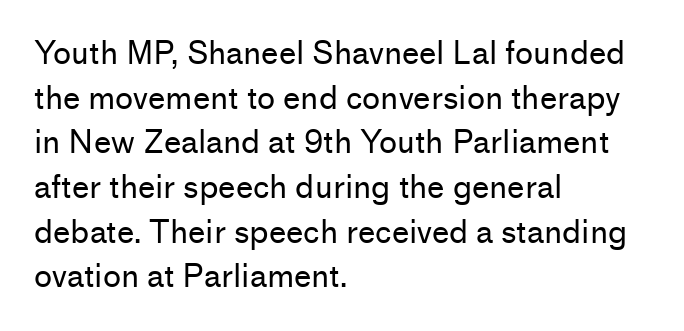
Nobody drew a line under any word here. The face used here is a sans, in the tradition of grotesques and geometrics. Notice how the stems are strictly vertical — no italics here. No extra tracking has been applied to these lines. Whoever set this chose a conventional vertical rhythm.
